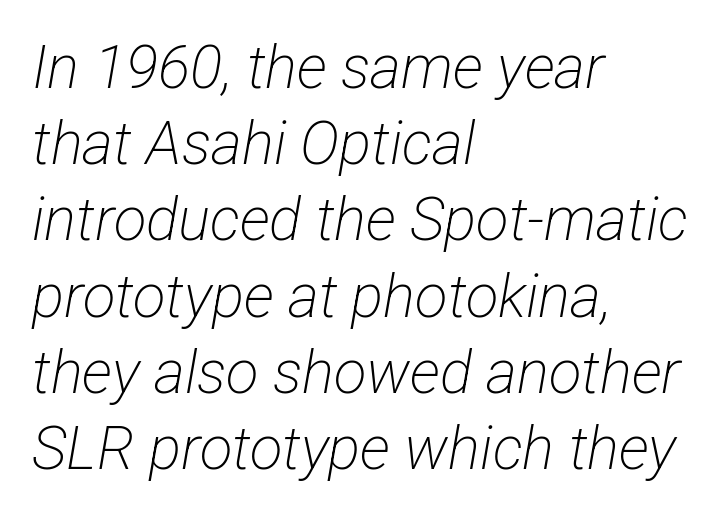
Descenders hang freely into open space. Serif or sans? Sans — the stroke terminals are bare. Stem width sits at or under what a default text font uses. In CSS terms this would be text-align: left. What stands out about the letter spacing? Nothing — it is the standard amount. What's the leading like? Ordinary, nothing unusual.
